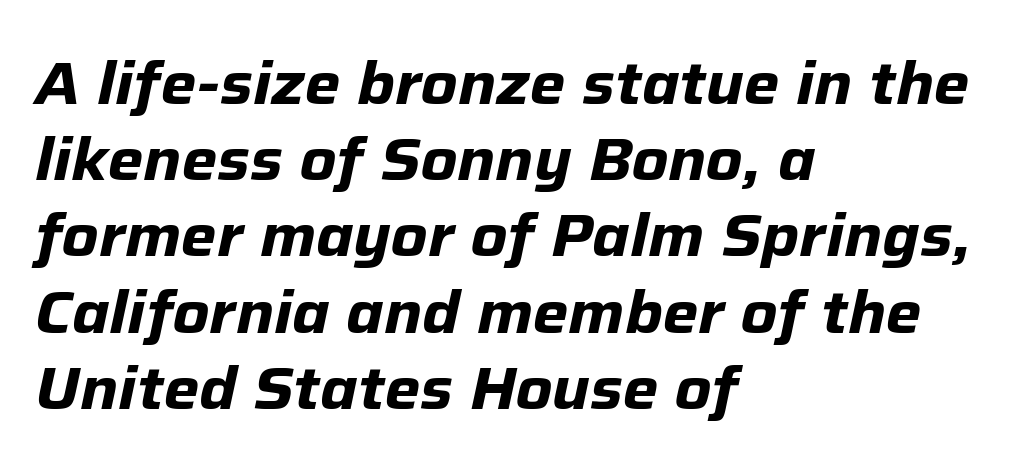
Q: Is the text bold? A: Yes.
Q: Is the text italic (slanted)? A: Yes, it leans right by about 12 degrees.
Q: Is the text underlined? A: No.
Q: How is the paragraph aligned? A: Left-aligned.
Q: Is the spacing between letters normal or unusually wide? A: Normal.
Q: Is the spacing between lines tight, normal or loose? A: Normal.
Q: Width (condensed, normal, or wide)? A: Normal.
Q: Stroke contrast? A: Low.
Q: x-height? A: Medium.
Q: Monospaced? A: No.
